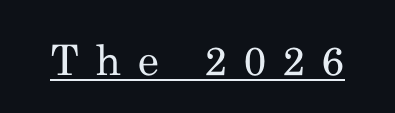
This sample has the flowing, uneven cadence of proportional lettering. Heaviness? Minimal to ordinary, like unemphasized prose. Loose tracking; the words dissolve into strings of separated letters. A rule runs beneath these lines of type. Serifs: yes, visible at the terminals of the letterforms. The type sits square on the baseline with zero lean.
